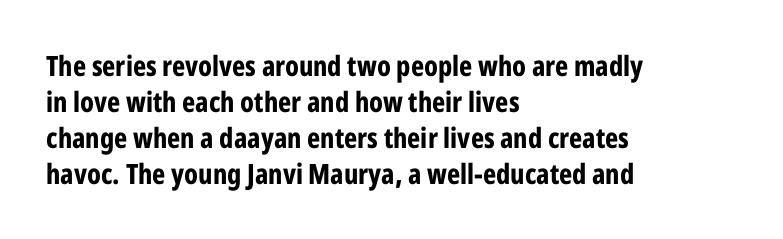
No extra tracking has been applied to these lines. If you drew a line through each stem, it would be perfectly vertical. The typeface chosen for these lines omits serifs. Quick note: interline space is typical. Where is the straight margin? On the left. Emphasis by weight is at full strength: bold.
